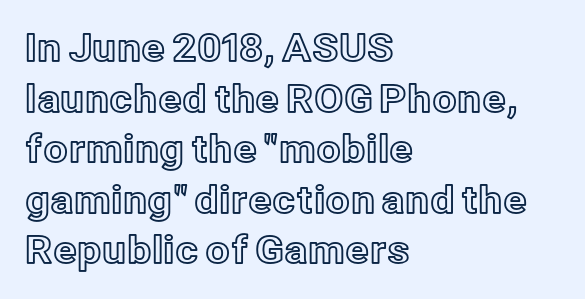
Normally led — the rows are evenly, conventionally spaced. Underline: absent. Does extra space separate the letters? No, they use regular spacing. This is the regular roman posture of the typeface. You could not count columns in this text — the font is proportionally spaced. Reading down the block, your eye returns to a fixed left position each line.
